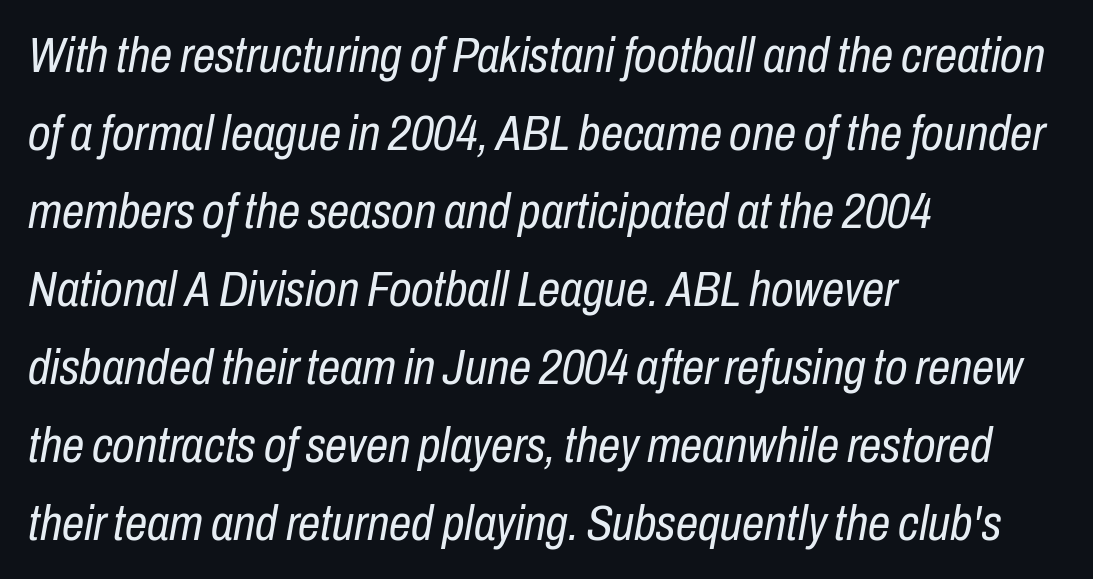
The image shows 50 px regular-weight, condensed type, italic (leaning right); set left-aligned, normal line spacing (1.56x), normal letter spacing, not underlined; low stroke contrast and a medium x-height.
